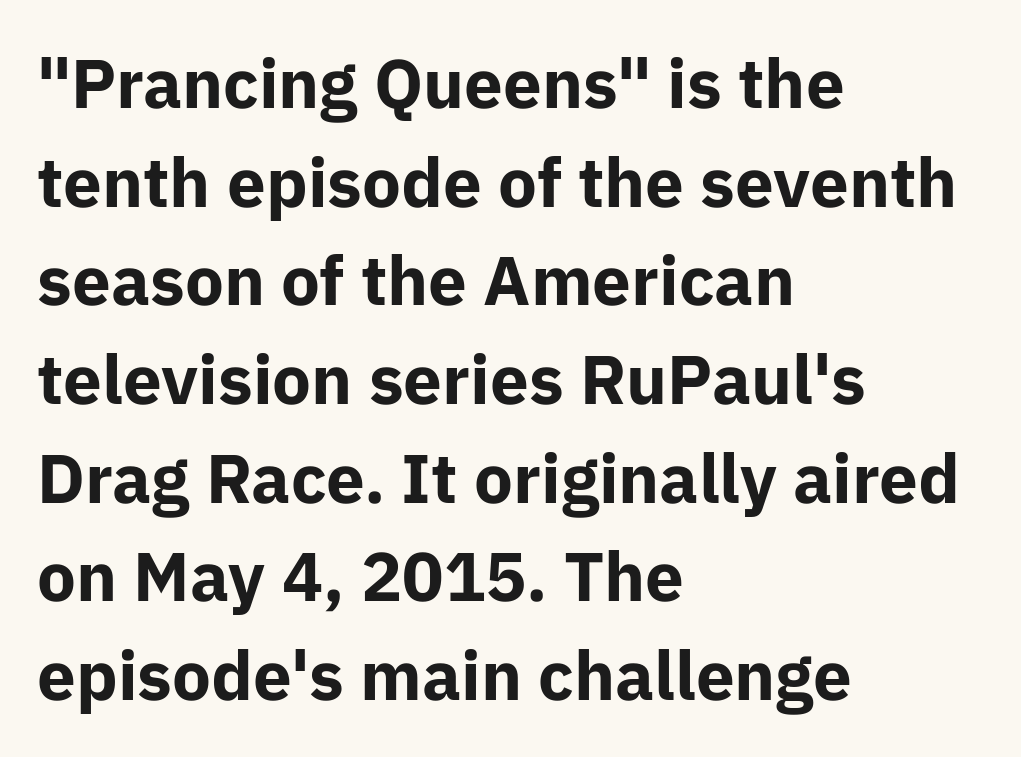
{"serif": "no", "italic": "no", "bold": "yes", "weight": "bold", "width": "normal", "stroke_contrast": "low", "x_height": "medium", "monospaced": "no", "underline": "no", "align": "left", "line_spacing": "normal", "line_spacing_ratio": 1.43, "letter_spacing": "normal", "letter_spacing_em": 0.0, "glyph_px": 69}
